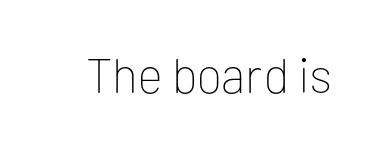
Q: Is the text bold? A: No.
Q: Is the text italic (slanted)? A: No, it is upright.
Q: Is the typeface a serif or a sans-serif typeface? A: Sans-serif.
Q: Is the text underlined? A: No.
Q: Is the spacing between letters normal or unusually wide? A: Normal.
Q: Width (condensed, normal, or wide)? A: Normal.
Q: Stroke contrast? A: Low.
Q: x-height? A: Medium.
Q: Monospaced? A: No.
